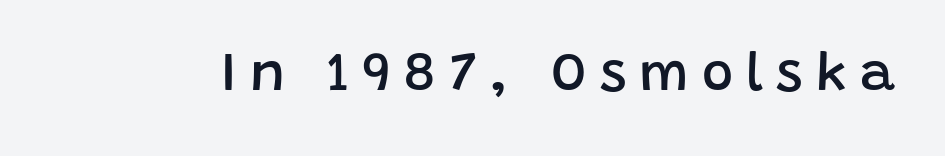
The image shows 53 px semibold sans-serif type, upright; set unusually wide letter spacing (+0.25 em), not underlined; low stroke contrast and a large x-height.
